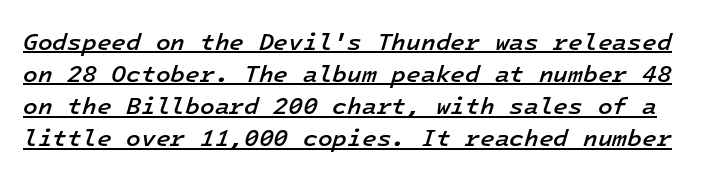
{"italic": "yes", "lean": "right", "slant_degrees": 16, "bold": "semi", "underline": "yes", "line_spacing": "normal", "line_spacing_ratio": 1.34, "letter_spacing": "normal", "letter_spacing_em": 0.0, "glyph_px": 24}
